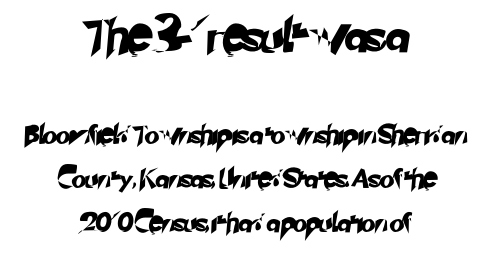
{"serif": "no", "width": "normal", "stroke_contrast": "low", "x_height": "small", "monospaced": "no", "underline": "no", "align": "center", "line_spacing": "loose", "line_spacing_ratio": 2.32, "letter_spacing": "normal", "letter_spacing_em": 0.0, "larger_block": "first", "size_ratio": 1.74, "glyph_px": 33}
